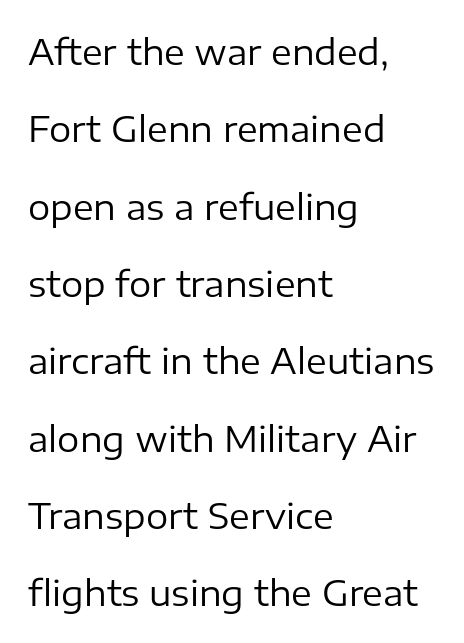
Look at the bottom of the vertical strokes: they stop flat, with no serifs. Think of a printed novel: that variable character pitch is what you see here. Tall strokes in this sample are plumb rather than angled. The vertical gap from one line to the next is large. Words float on clear page, feet unadorned. The type is set solid horizontally, with unmodified tracking.
